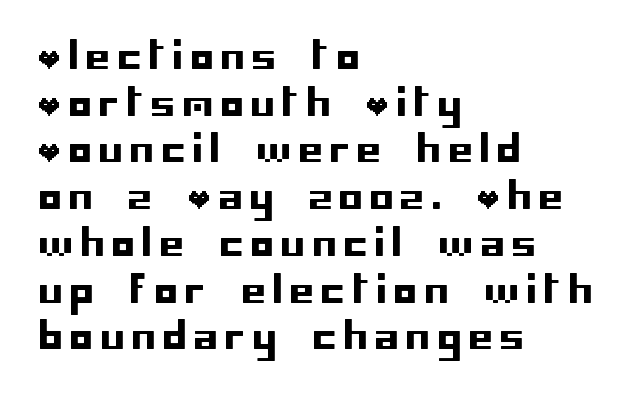
{"serif": "no", "italic": "no", "width": "normal", "stroke_contrast": "low", "x_height": "large", "underline": "no", "align": "left", "line_spacing_ratio": 1.23, "letter_spacing": "wide", "letter_spacing_em": 0.2, "glyph_px": 38}
